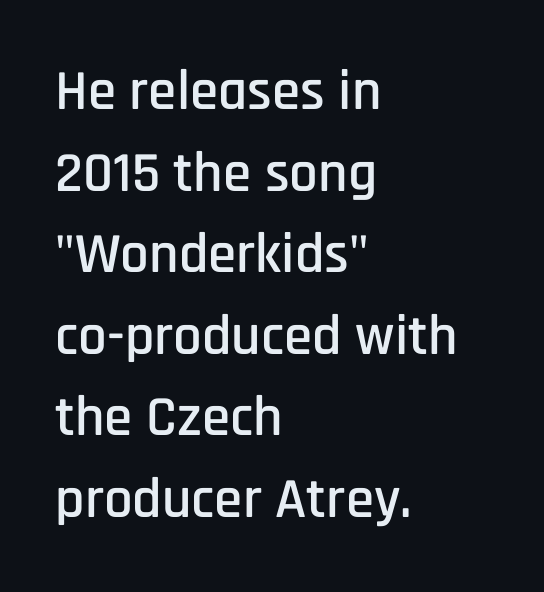
The image shows 57 px condensed sans-serif type, upright; set left-aligned, normal line spacing (1.43x), normal letter spacing, not underlined; low stroke contrast and a large x-height.
